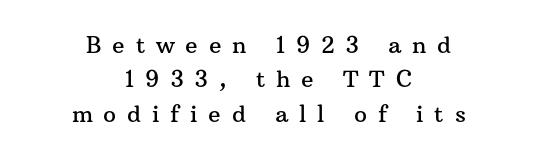
Q: Is the text italic (slanted)? A: No, it is upright.
Q: Is the text underlined? A: No.
Q: How is the paragraph aligned? A: Centered.
Q: Is the spacing between letters normal or unusually wide? A: Unusually wide.
Q: Is the spacing between lines tight, normal or loose? A: Normal.
